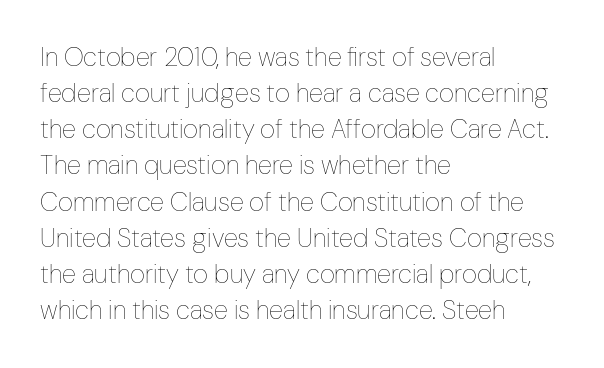
Q: Is the text bold? A: No.
Q: Is the text italic (slanted)? A: No, it is upright.
Q: Is the text underlined? A: No.
Q: How is the paragraph aligned? A: Left-aligned.
Q: Is the spacing between letters normal or unusually wide? A: Normal.
Q: Is the spacing between lines tight, normal or loose? A: Normal.
